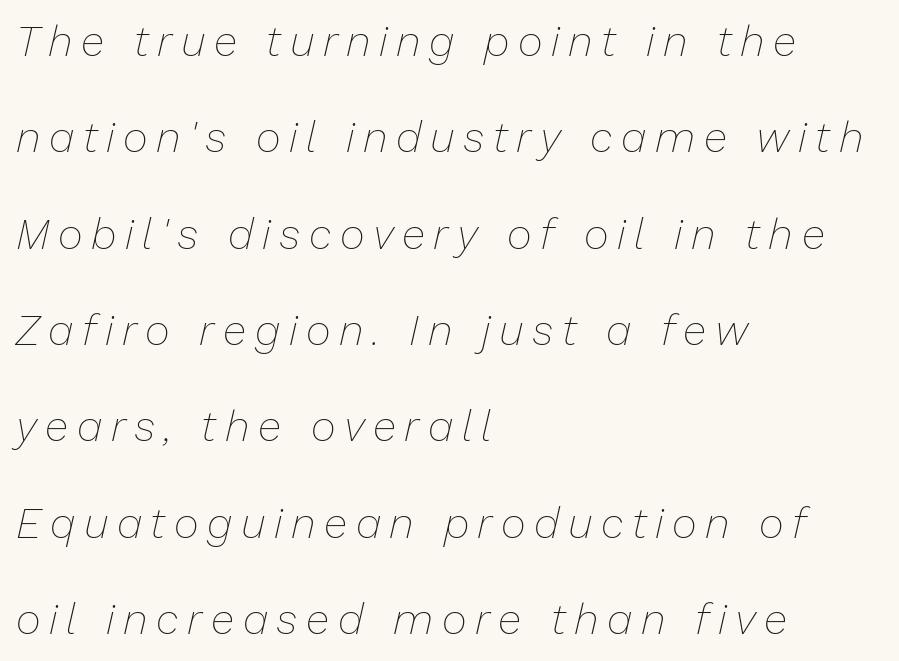
The leading is generous, giving the passage an open texture. These lines are set flush left with a ragged right edge. The face looks like a standard text weight, possibly lighter. This rendering features lettering with no underline. Here the designer chose a conventional face with non-uniform glyph widths. You could only call the tracking loose — the letters float apart.
